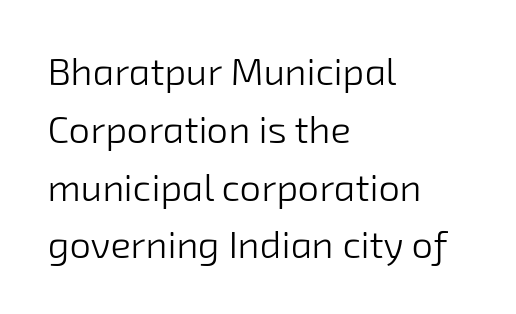
Q: Is the text bold? A: No.
Q: Is the typeface a serif or a sans-serif typeface? A: Sans-serif.
Q: Is the text underlined? A: No.
Q: How is the paragraph aligned? A: Left-aligned.
Q: Is the spacing between letters normal or unusually wide? A: Normal.
Q: Is the spacing between lines tight, normal or loose? A: Normal.
Q: Width (condensed, normal, or wide)? A: Normal.
Q: Stroke contrast? A: Low.
Q: x-height? A: Medium.
Q: Monospaced? A: No.
